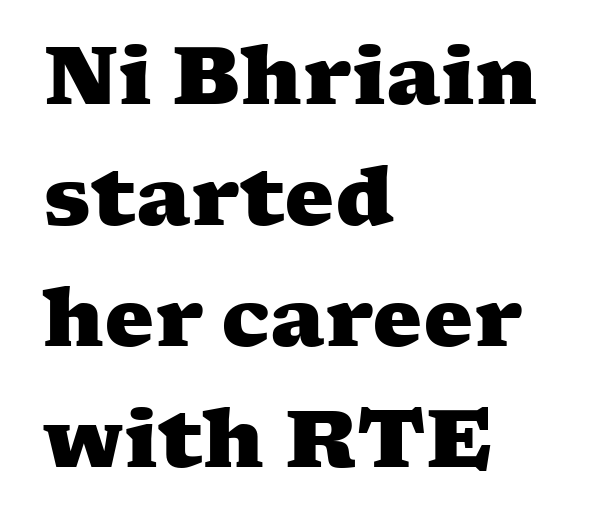
Q: Is the text bold? A: Yes.
Q: Is the typeface a serif or a sans-serif typeface? A: Serif.
Q: Is the text underlined? A: No.
Q: How is the paragraph aligned? A: Left-aligned.
Q: Is the spacing between letters normal or unusually wide? A: Normal.
Q: Is the spacing between lines tight, normal or loose? A: Normal.
Q: Width (condensed, normal, or wide)? A: Wide.
Q: Stroke contrast? A: Medium.
Q: x-height? A: Medium.
Q: Monospaced? A: No.
